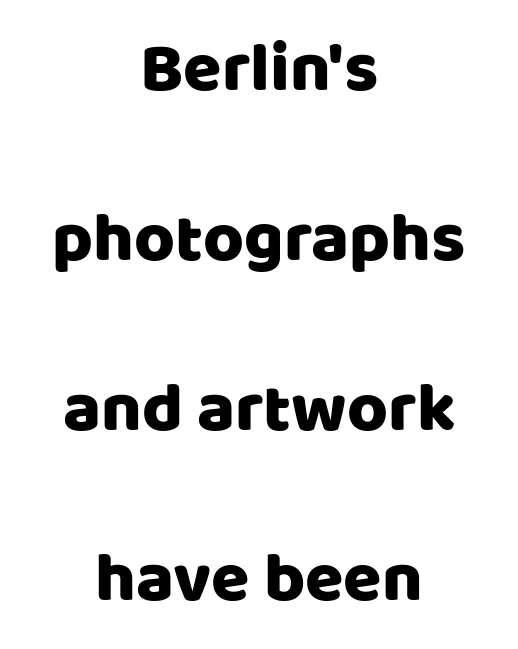
Nope, not italic — everything's standing straight. Quick note: interline space is abundant. The paragraph shown floats in the horizontal middle. Grotesque or geometric, the face here clearly has no serifs.
